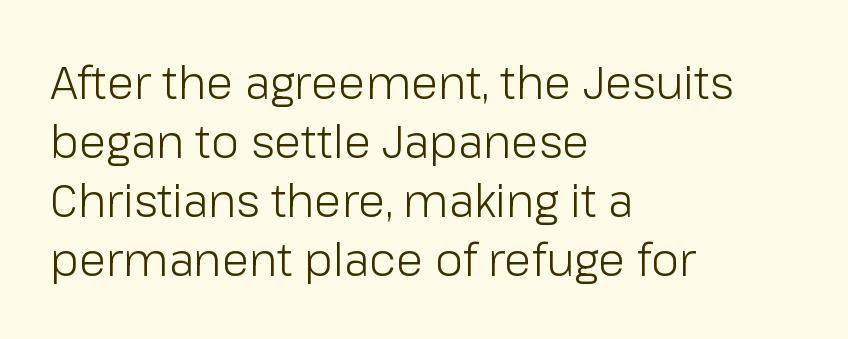
Between one letter and the next there's only the usual sliver of space. Upright lettering throughout. Descender tails drop into unmarked territory. Caption: face not bold, strokes unweighted. The face used here is proportionally spaced, like ordinary book or web type.
